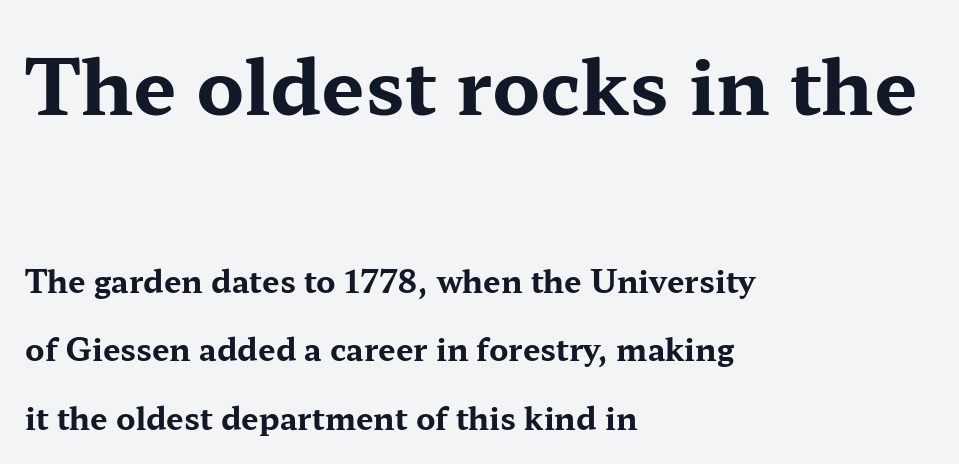
Q: Is the text bold? A: Yes.
Q: Is the text italic (slanted)? A: No, it is upright.
Q: Is the typeface a serif or a sans-serif typeface? A: Serif.
Q: Is the text underlined? A: No.
Q: How is the paragraph aligned? A: Left-aligned.
Q: Is the spacing between letters normal or unusually wide? A: Normal.
Q: Is the spacing between lines tight, normal or loose? A: Loose.
Q: Which block of text is set in a larger size, the first (top) or the second (bottom)? A: The first (top) one.
Q: Width (condensed, normal, or wide)? A: Wide.
Q: Stroke contrast? A: Medium.
Q: x-height? A: Medium.
Q: Monospaced? A: No.
